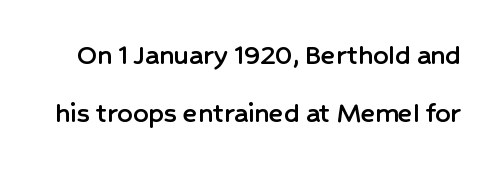
The image shows 30 px sans-serif type, upright; set loose line spacing (1.94x), normal letter spacing, not underlined; low stroke contrast and a medium x-height.
